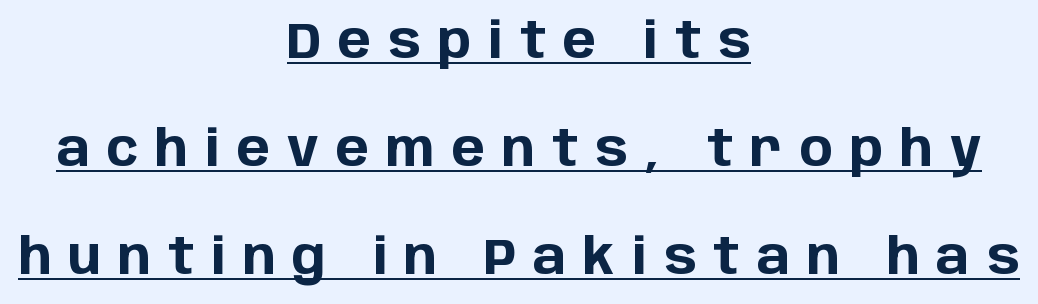
{"serif": "no", "italic": "no", "bold": "yes", "weight": "bold", "width": "normal", "stroke_contrast": "low", "x_height": "large", "monospaced": "no", "underline": "yes", "align": "center", "line_spacing": "loose", "line_spacing_ratio": 2.16, "letter_spacing": "wide", "letter_spacing_em": 0.34, "glyph_px": 50}
